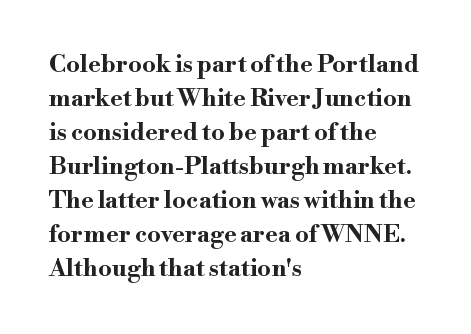
The image shows 24 px bold type, upright; set left-aligned, normal line spacing (1.42x), normal letter spacing, not underlined.
